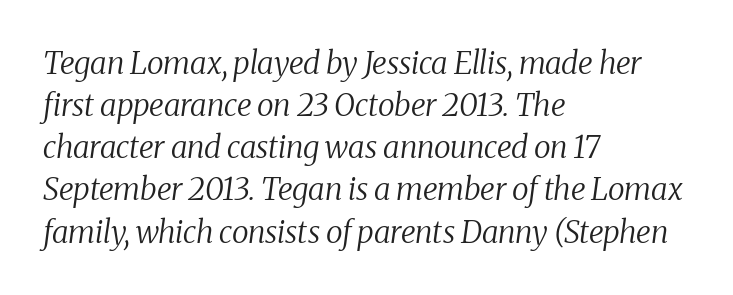
The image shows 31 px regular-weight serif type, italic (leaning right); set left-aligned, normal line spacing (1.36x), normal letter spacing, not underlined; medium stroke contrast and a medium x-height.
